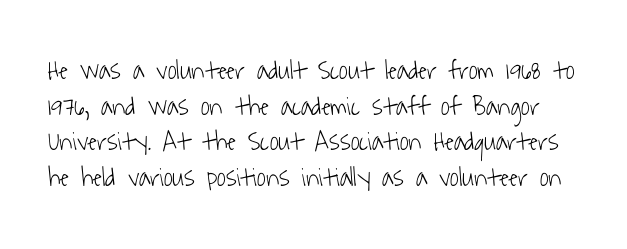
The image shows 27 px text type; set normal line spacing (1.32x), normal letter spacing, not underlined.
